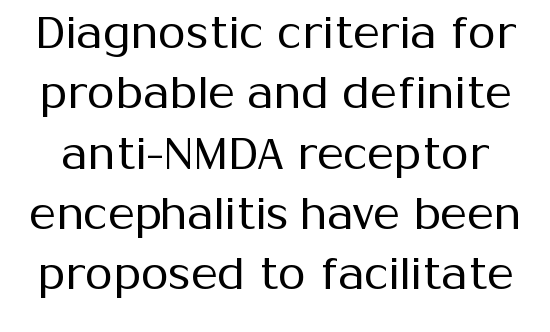
This sample uses plain, unmodified letter spacing. Here the designer chose a conventional face with non-uniform glyph widths. The vertical gap from one line to the next is medium. Characters remain perfectly vertical along every line. Type style note: lacks serifs. Rule under the text: the space is simply empty.
